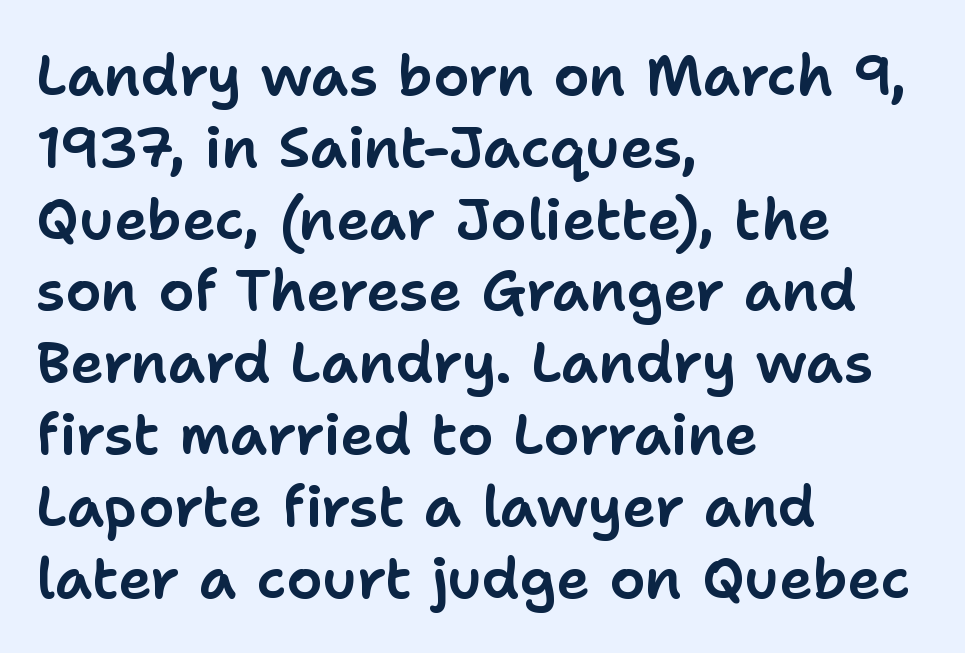
The string is rendered with underlining switched off. When letters stand straight like this, we call the style roman or upright. This sample keeps an unexceptional amount of space between lines. Varying glyph widths throughout — classic text-font behaviour. Each letter's strokes conclude bluntly, with no projecting serifs.
